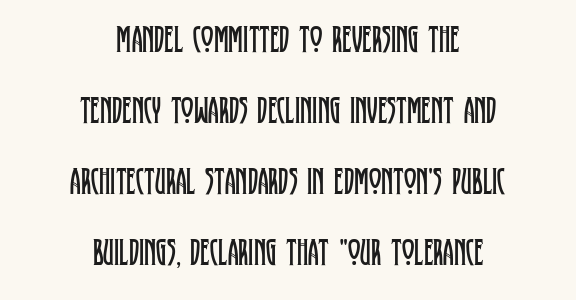
Characters remain perfectly vertical along every line. To sum up the face: it has serifs. Observe the ordinary spacing: letters are neighbours, not strangers. Character widths vary here, with narrow letters taking less room than wide ones. Both edges are ragged and mirror each other, which tells us the setting is centered. The passage shown is not bold in any degree.
